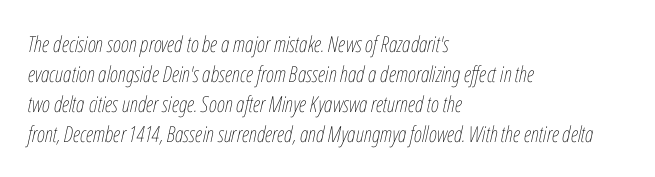
Q: Is the text bold? A: No.
Q: Is the text italic (slanted)? A: Yes, it leans right by about 12 degrees.
Q: Is the text underlined? A: No.
Q: How is the paragraph aligned? A: Left-aligned.
Q: Is the spacing between letters normal or unusually wide? A: Normal.
Q: Is the spacing between lines tight, normal or loose? A: Normal.
